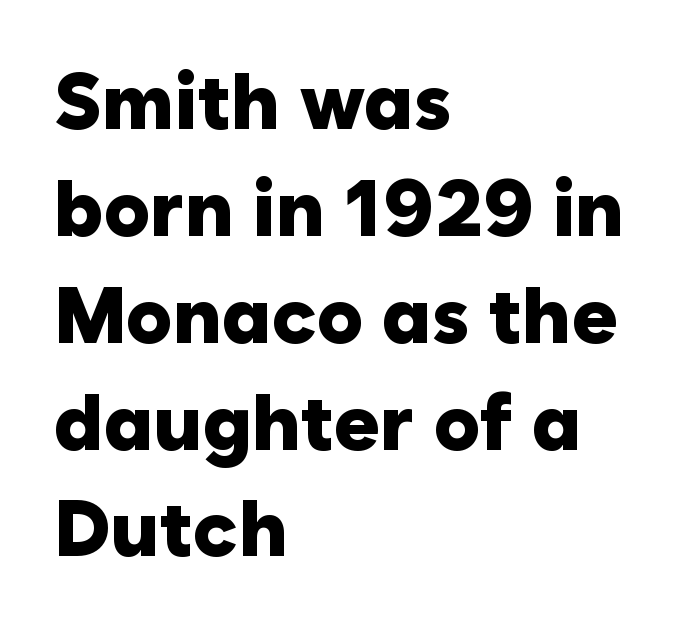
The image shows 78 px heavy sans-serif type, upright; set left-aligned, normal line spacing (1.37x), normal letter spacing, not underlined; low stroke contrast and a medium x-height.
